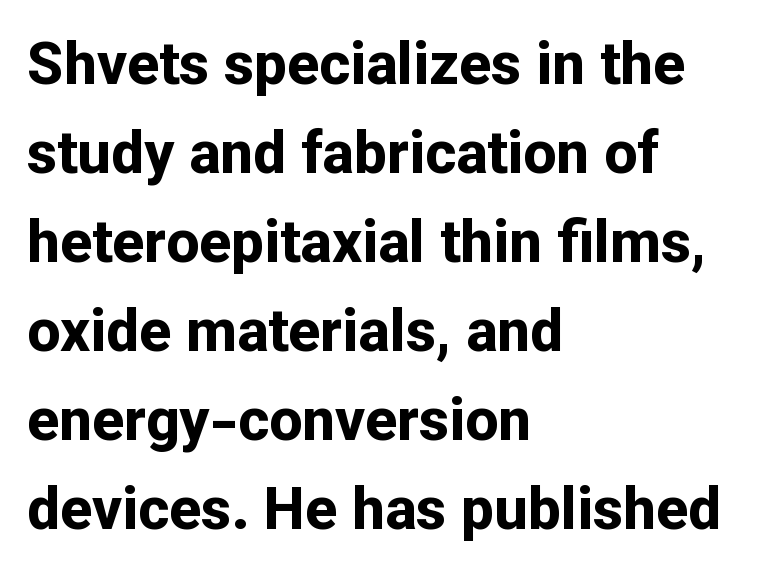
{"serif": "no", "italic": "no", "bold": "yes", "weight": "bold", "width": "normal", "stroke_contrast": "low", "x_height": "medium", "monospaced": "no", "underline": "no", "align": "left", "line_spacing": "normal", "line_spacing_ratio": 1.51, "letter_spacing": "normal", "letter_spacing_em": 0.0, "glyph_px": 59}
